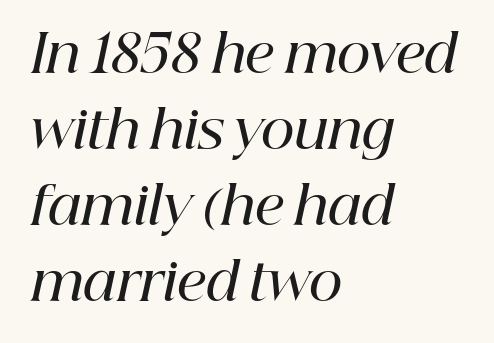
{"serif": "yes", "italic": "yes", "lean": "right", "slant_degrees": 12, "bold": "semi", "weight": "semibold", "width": "normal", "stroke_contrast": "high", "x_height": "medium", "monospaced": "no", "underline": "no", "align": "left", "line_spacing": "normal", "line_spacing_ratio": 1.46, "letter_spacing": "normal", "letter_spacing_em": 0.0, "glyph_px": 52}
